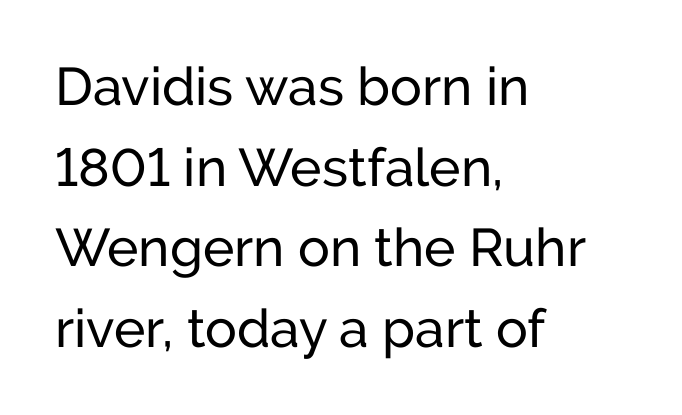
Q: Is the text italic (slanted)? A: No, it is upright.
Q: Is the typeface a serif or a sans-serif typeface? A: Sans-serif.
Q: Is the text underlined? A: No.
Q: How is the paragraph aligned? A: Left-aligned.
Q: Is the spacing between letters normal or unusually wide? A: Normal.
Q: Is the spacing between lines tight, normal or loose? A: Normal.
Q: Width (condensed, normal, or wide)? A: Normal.
Q: Stroke contrast? A: Low.
Q: x-height? A: Medium.
Q: Monospaced? A: No.
